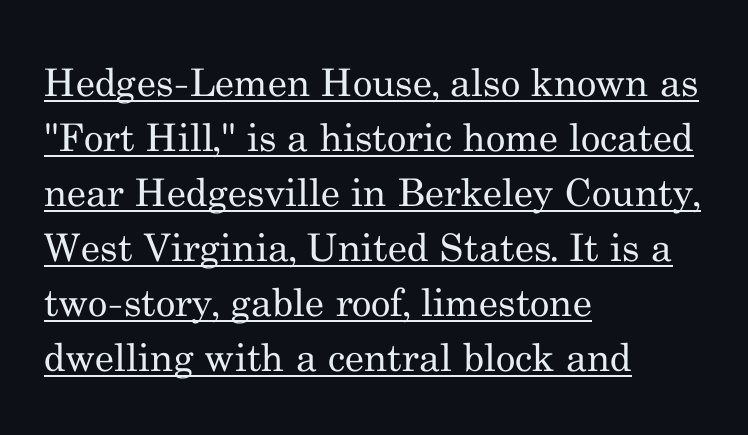
Regarding leading, the lines here are spaced in the standard way. The letterforms sit at book weight or below. The text block is weighted toward the left margin, trailing off unevenly rightward. The passage shown is underscored from start to finish.
